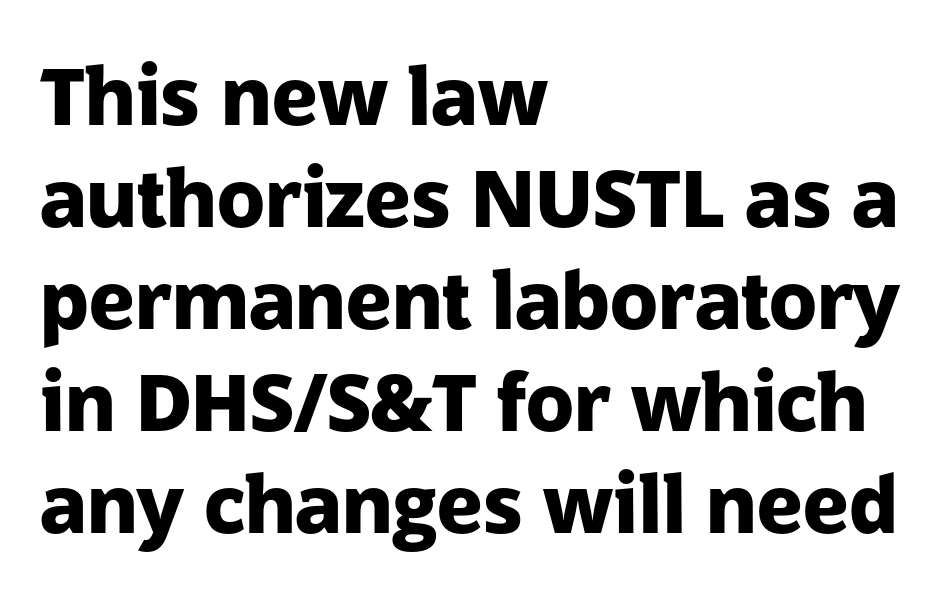
The image shows 79 px heavy sans-serif type, upright; set left-aligned, normal line spacing (1.29x), normal letter spacing, not underlined; low stroke contrast and a medium x-height.
